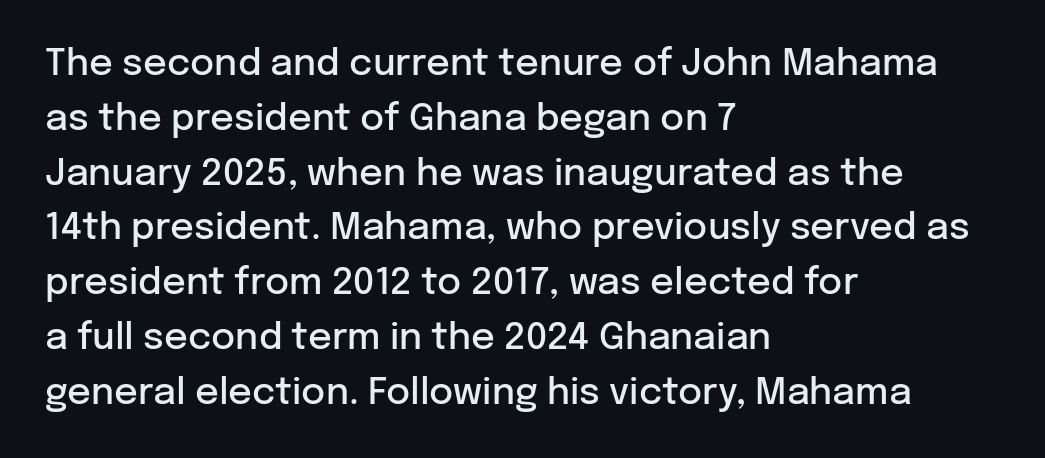
Q: Is the text bold? A: Semi-bold.
Q: Is the text italic (slanted)? A: No, it is upright.
Q: Is the typeface a serif or a sans-serif typeface? A: Sans-serif.
Q: Is the text underlined? A: No.
Q: How is the paragraph aligned? A: Left-aligned.
Q: Is the spacing between letters normal or unusually wide? A: Normal.
Q: Is the spacing between lines tight, normal or loose? A: Normal.
Q: Width (condensed, normal, or wide)? A: Normal.
Q: Stroke contrast? A: Low.
Q: x-height? A: Medium.
Q: Monospaced? A: No.
